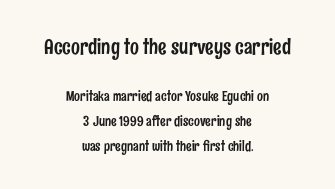
You get the large type first, then a drop to smaller type. Is there any slant? The stems are plumb. Caption: standard tracking, unaltered. The paragraph shown floats in the horizontal middle. The zone under the glyphs is completely vacant.
